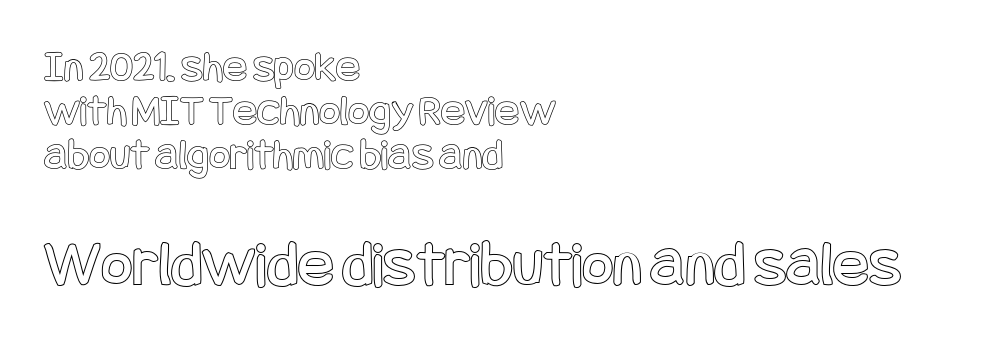
Q: Is the text italic (slanted)? A: No, it is upright.
Q: Is the text underlined? A: No.
Q: How is the paragraph aligned? A: Left-aligned.
Q: Is the spacing between letters normal or unusually wide? A: Normal.
Q: Is the spacing between lines tight, normal or loose? A: Tight.
Q: Which block of text is set in a larger size, the first (top) or the second (bottom)? A: The second (bottom) one.
Q: Width (condensed, normal, or wide)? A: Condensed.
Q: x-height? A: Large.
